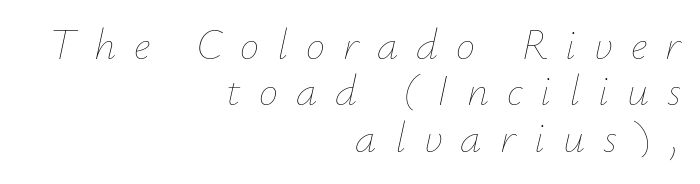
{"italic": "yes", "lean": "right", "slant_degrees": 12, "bold": "no", "weight": "thin", "width": "normal", "stroke_contrast": "low", "x_height": "small", "monospaced": "no", "underline": "no", "align": "right", "line_spacing": "tight", "line_spacing_ratio": 1.08, "letter_spacing": "wide", "letter_spacing_em": 0.42, "glyph_px": 43}
